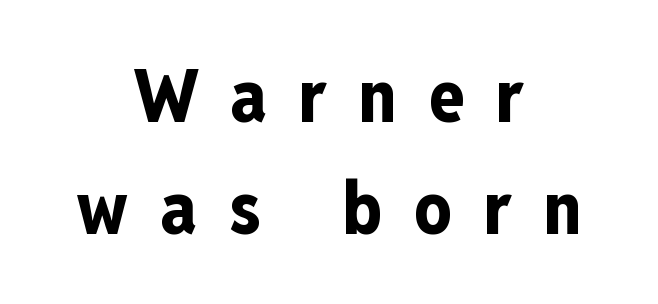
The line texture is sparse and dotted thanks to wide tracking. If you folded the block vertically in half, each line would mirror itself in length. Any mark beneath the type? The region is blank. Note: no serifs on the glyphs. This is heavy type, rendered in bold. The letters stand straight up with perfectly vertical stems.
